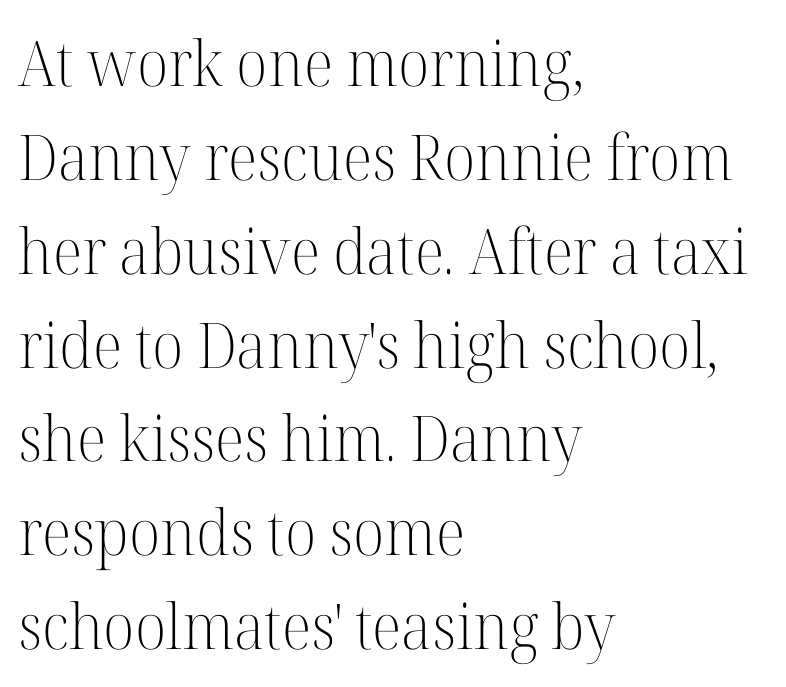
Q: Is the text bold? A: No.
Q: Is the text italic (slanted)? A: No, it is upright.
Q: Is the typeface a serif or a sans-serif typeface? A: Serif.
Q: Is the text underlined? A: No.
Q: How is the paragraph aligned? A: Left-aligned.
Q: Is the spacing between letters normal or unusually wide? A: Normal.
Q: Is the spacing between lines tight, normal or loose? A: Normal.
Q: Width (condensed, normal, or wide)? A: Normal.
Q: Stroke contrast? A: High.
Q: x-height? A: Medium.
Q: Monospaced? A: No.
